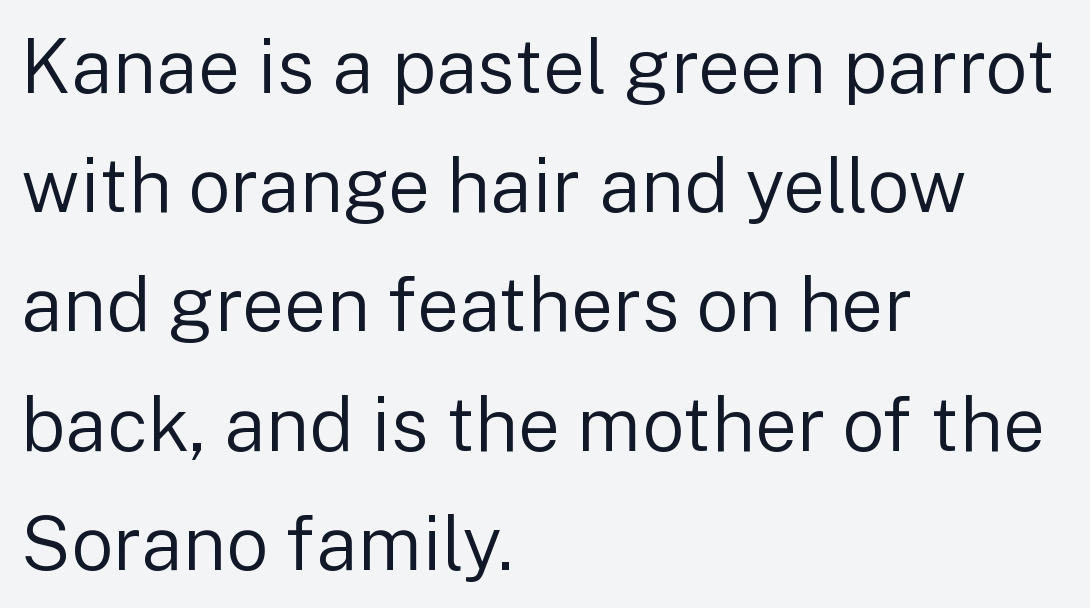
Q: Is the text bold? A: No.
Q: Is the text italic (slanted)? A: No, it is upright.
Q: Is the typeface a serif or a sans-serif typeface? A: Sans-serif.
Q: Is the text underlined? A: No.
Q: How is the paragraph aligned? A: Left-aligned.
Q: Is the spacing between letters normal or unusually wide? A: Normal.
Q: Is the spacing between lines tight, normal or loose? A: Normal.
Q: Width (condensed, normal, or wide)? A: Normal.
Q: Stroke contrast? A: Low.
Q: x-height? A: Medium.
Q: Monospaced? A: No.
